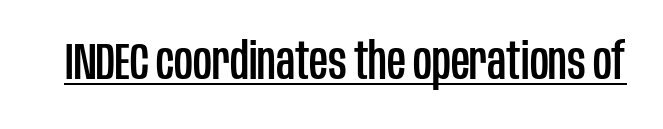
Q: Is the text italic (slanted)? A: No, it is upright.
Q: Is the typeface a serif or a sans-serif typeface? A: Sans-serif.
Q: Is the text underlined? A: Yes.
Q: Is the spacing between letters normal or unusually wide? A: Normal.
Q: Width (condensed, normal, or wide)? A: Condensed.
Q: Stroke contrast? A: Low.
Q: x-height? A: Large.
Q: Monospaced? A: No.
